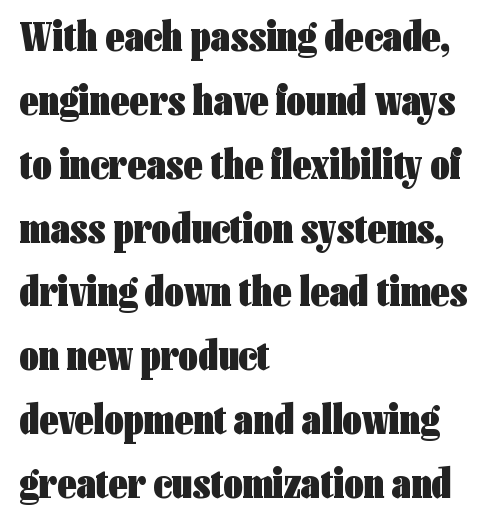
The image shows 42 px heavy, condensed sans-serif type, upright; set left-aligned, normal line spacing (1.52x), normal letter spacing, not underlined; low stroke contrast and a medium x-height.
